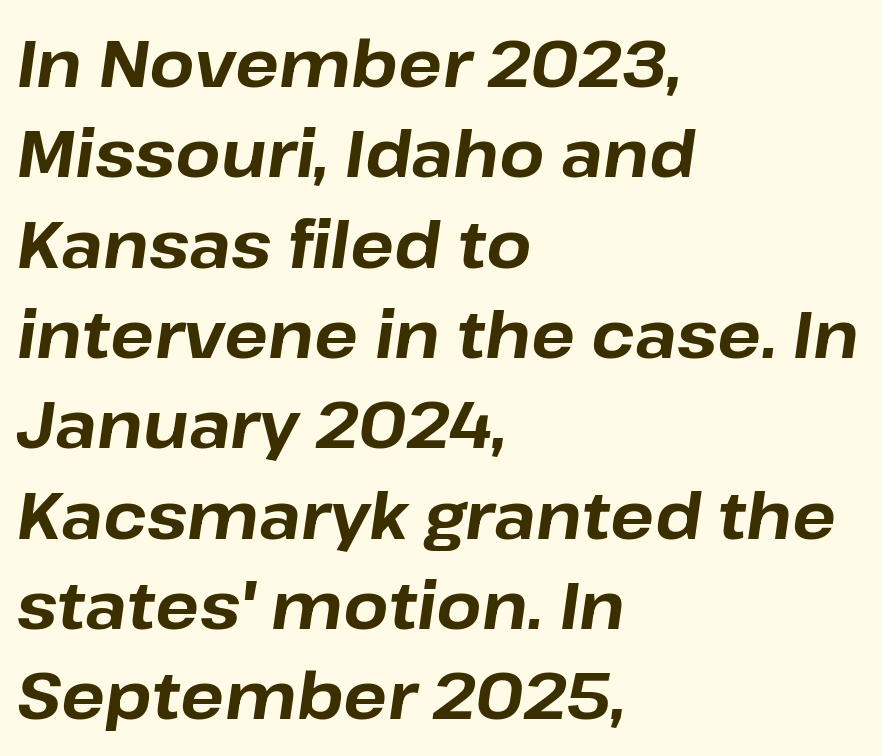
The image shows 65 px bold type, italic (leaning right); set left-aligned, normal line spacing (1.39x), normal letter spacing, not underlined; low stroke contrast and a medium x-height.
